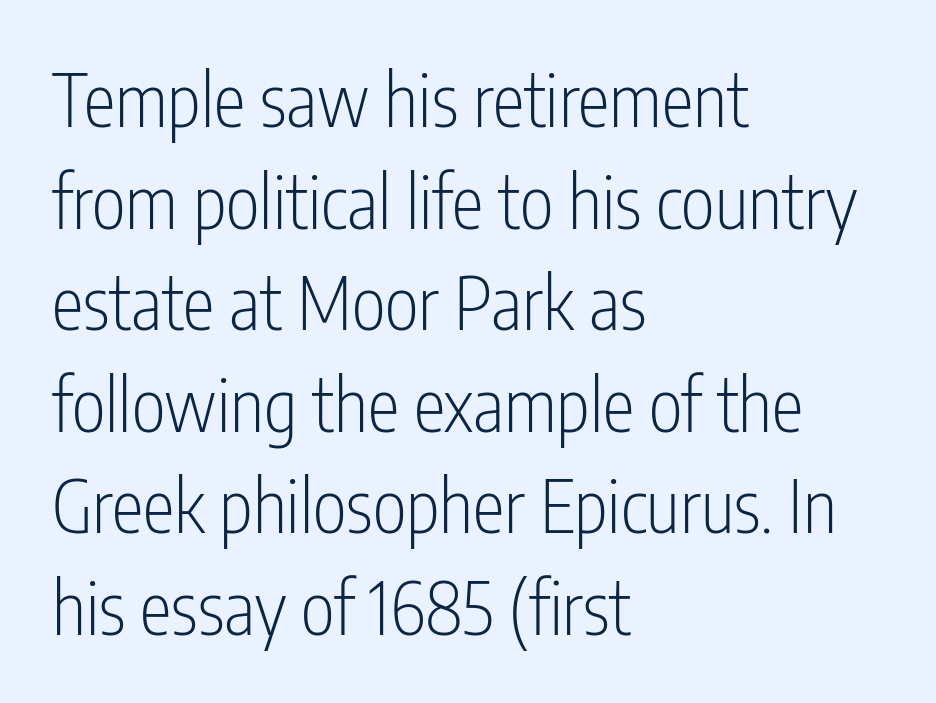
{"serif": "no", "italic": "no", "bold": "no", "weight": "light", "width": "condensed", "stroke_contrast": "low", "x_height": "medium", "monospaced": "no", "underline": "no", "align": "left", "line_spacing": "normal", "line_spacing_ratio": 1.41, "letter_spacing": "normal", "letter_spacing_em": 0.0, "glyph_px": 72}
